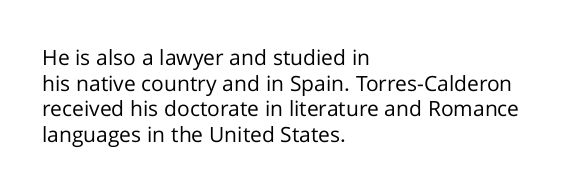
Q: Is the text bold? A: No.
Q: Is the text italic (slanted)? A: No, it is upright.
Q: Is the text underlined? A: No.
Q: How is the paragraph aligned? A: Left-aligned.
Q: Is the spacing between letters normal or unusually wide? A: Normal.
